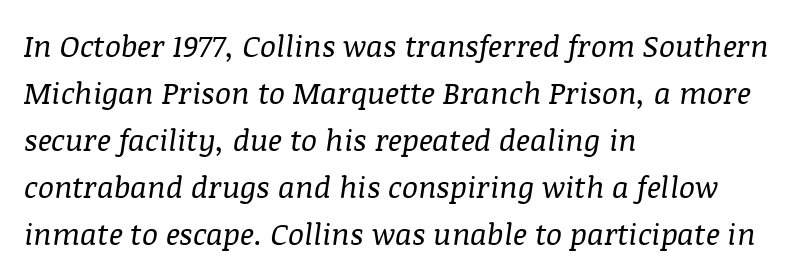
Left-aligned paragraph, ragged on the right. Proportional: the letters do not fall into vertical columns. The face looks like a standard text weight, possibly lighter. Each row of text sits above clean, open space. Rendered with sloped, italic letterforms.
